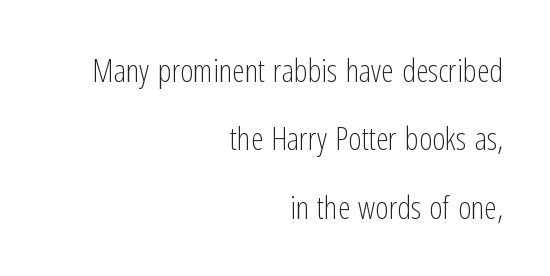
{"serif": "no", "italic": "no", "bold": "no", "weight": "light", "width": "condensed", "stroke_contrast": "low", "x_height": "medium", "monospaced": "no", "underline": "no", "align": "right", "line_spacing": "loose", "line_spacing_ratio": 2.14, "letter_spacing": "normal", "letter_spacing_em": 0.0, "glyph_px": 32}
